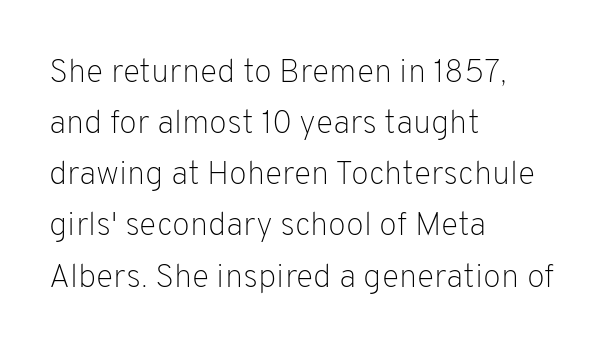
Each letter keeps its own natural width here, so spacing adapts to shape. Horizontally, the lines are justified to the leading edge only. The type sits square on the baseline with zero lean. Glance below the letters and you will spot only blank space.
